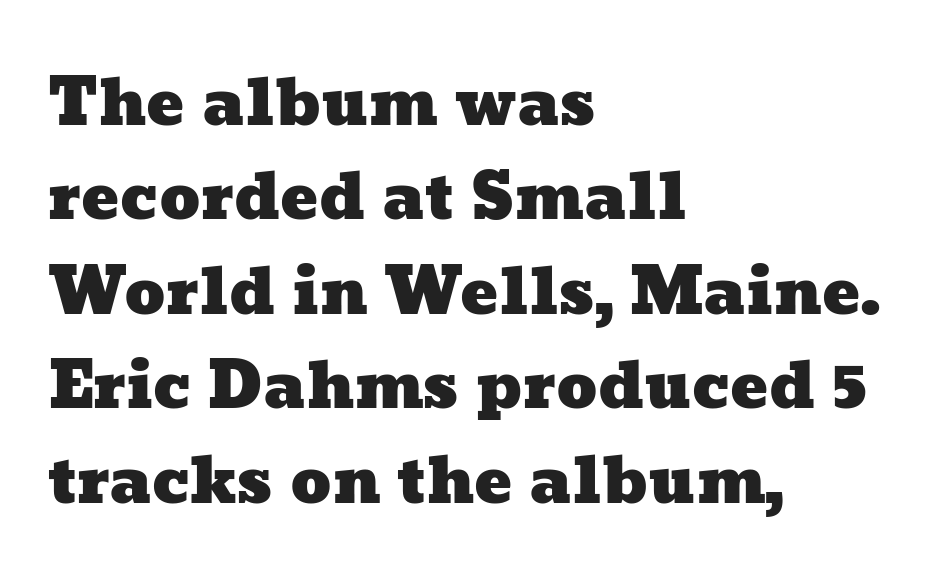
Students, note that the glyphs here touch the page at normal intervals. These lines stack with their left ends in a neat column. No word sits above an underline. The rendering uses natural spacing where letterforms have individual widths. Rows of type keep a routine distance in the vertical direction.
